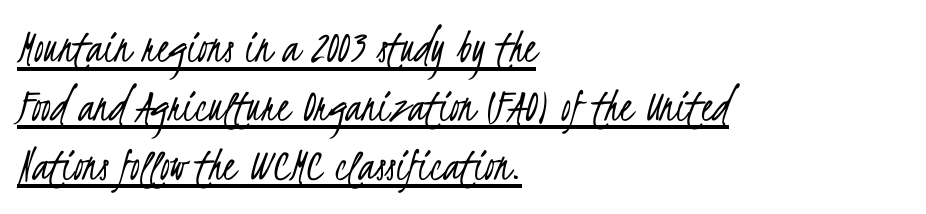
The image shows 49 px light, condensed sans-serif type; set left-aligned, line spacing 1.2x, normal letter spacing, underlined; low stroke contrast and a small x-height.
